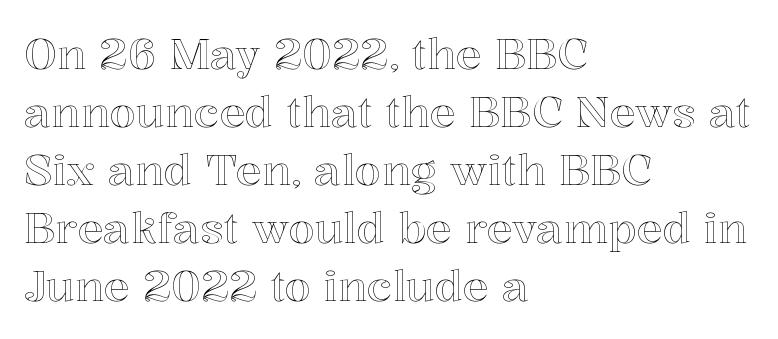
It's the straight-up-and-down kind of type. Each line starts at the same left margin while the right side varies. The zone under the glyphs is completely vacant. Vertical spacing — default. Character widths vary here, with narrow letters taking less room than wide ones.
